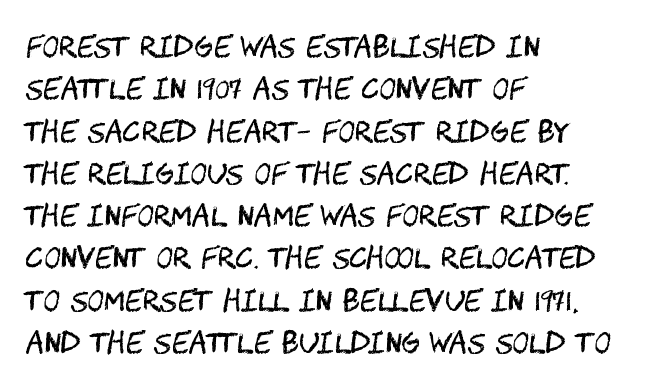
Q: Is the text bold? A: No.
Q: Is the text italic (slanted)? A: No, it is upright.
Q: Is the typeface a serif or a sans-serif typeface? A: Sans-serif.
Q: Is the text underlined? A: No.
Q: How is the paragraph aligned? A: Left-aligned.
Q: Is the spacing between letters normal or unusually wide? A: Normal.
Q: Is the spacing between lines tight, normal or loose? A: Normal.
Q: Width (condensed, normal, or wide)? A: Condensed.
Q: Stroke contrast? A: Medium.
Q: x-height? A: Large.
